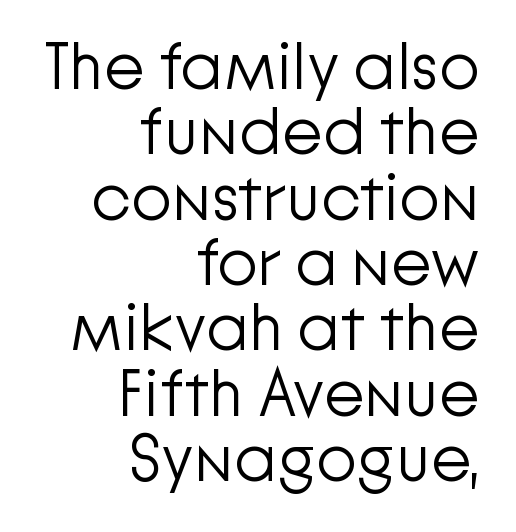
The image shows 66 px light sans-serif type, upright; set right-aligned, tight line spacing (0.99x), normal letter spacing, not underlined; low stroke contrast and a medium x-height.
